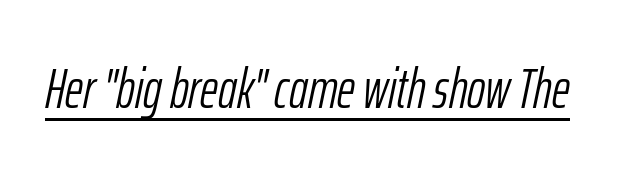
Q: Is the text bold? A: No.
Q: Is the text italic (slanted)? A: Yes, it leans right by about 12 degrees.
Q: Is the text underlined? A: Yes.
Q: Is the spacing between letters normal or unusually wide? A: Normal.
Q: Width (condensed, normal, or wide)? A: Condensed.
Q: Stroke contrast? A: Low.
Q: x-height? A: Medium.
Q: Monospaced? A: No.
